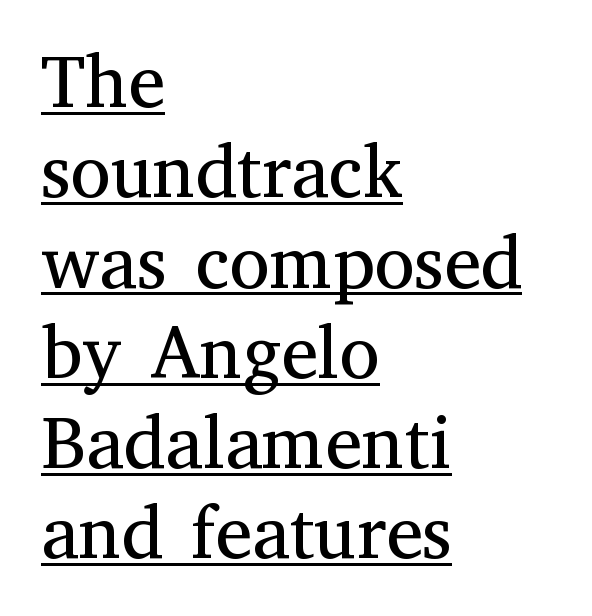
{"serif": "yes", "italic": "no", "bold": "no", "weight": "regular", "width": "normal", "stroke_contrast": "medium", "x_height": "medium", "monospaced": "no", "underline": "yes", "align": "left", "line_spacing_ratio": 1.22, "letter_spacing": "normal", "letter_spacing_em": 0.0, "glyph_px": 74}
